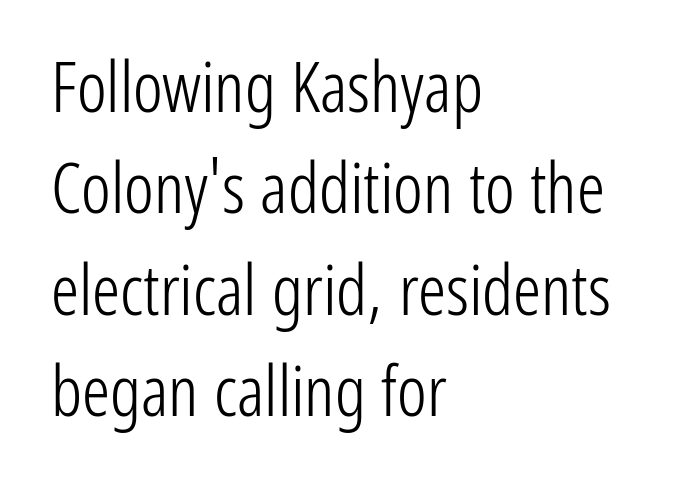
Q: Is the text bold? A: No.
Q: Is the text italic (slanted)? A: No, it is upright.
Q: Is the typeface a serif or a sans-serif typeface? A: Sans-serif.
Q: Is the text underlined? A: No.
Q: How is the paragraph aligned? A: Left-aligned.
Q: Is the spacing between letters normal or unusually wide? A: Normal.
Q: Is the spacing between lines tight, normal or loose? A: Normal.
Q: Width (condensed, normal, or wide)? A: Condensed.
Q: Stroke contrast? A: Low.
Q: x-height? A: Medium.
Q: Monospaced? A: No.
